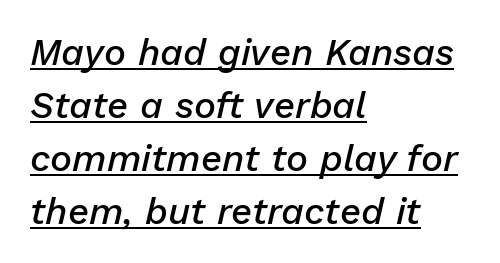
Teacher's note: observe the even left margin — that is flush-left alignment. The passage shown is typed in a proportional face where columns would drift. The specimen reads as italic at a glance. In terms of leading, this rendering sits right in the middle. Weight: semibold (demi). Check the space under the baseline: a stroke is drawn there.
